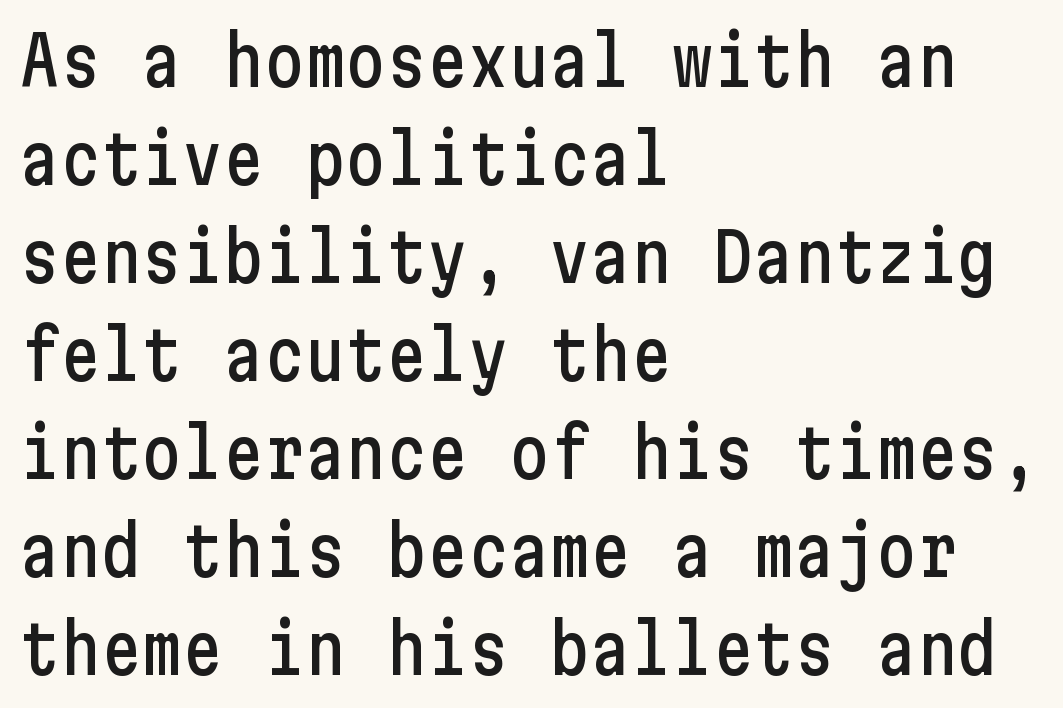
{"serif": "no", "italic": "no", "width": "condensed", "stroke_contrast": "low", "x_height": "medium", "underline": "no", "align": "left", "line_spacing": "normal", "line_spacing_ratio": 1.44, "letter_spacing": "normal", "letter_spacing_em": 0.0, "glyph_px": 68}
